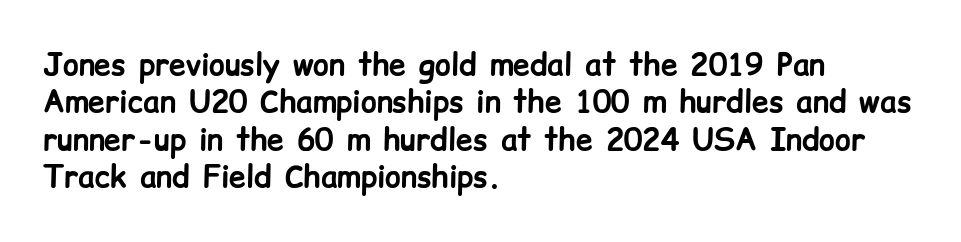
No extra tracking has been applied to these lines. Quick note: not italic, upright. Students, this is bold: see how much ink each stroke carries. Glance below the letters and you will spot only blank space. The passage shown is typed in a proportional face where columns would drift.
